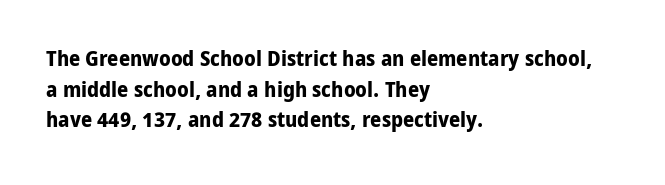
{"italic": "no", "bold": "yes", "underline": "no", "align": "left", "line_spacing": "normal", "line_spacing_ratio": 1.39, "letter_spacing": "normal", "letter_spacing_em": 0.0, "glyph_px": 22}
